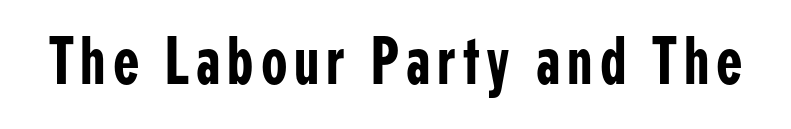
Q: Is the text italic (slanted)? A: No, it is upright.
Q: Is the typeface a serif or a sans-serif typeface? A: Sans-serif.
Q: Is the text underlined? A: No.
Q: Width (condensed, normal, or wide)? A: Condensed.
Q: Stroke contrast? A: Low.
Q: x-height? A: Medium.
Q: Monospaced? A: No.
